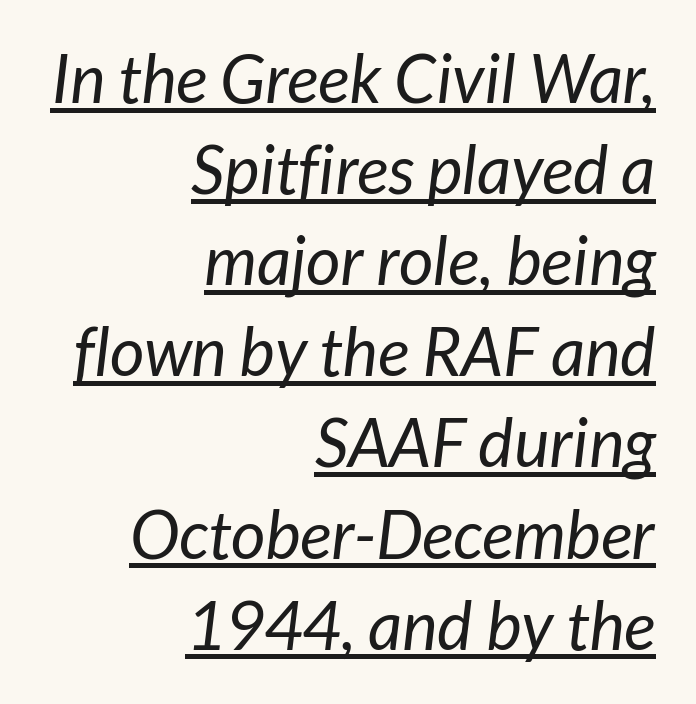
{"serif": "no", "bold": "no", "weight": "regular", "width": "normal", "stroke_contrast": "low", "x_height": "medium", "monospaced": "no", "underline": "yes", "align": "right", "line_spacing": "normal", "line_spacing_ratio": 1.36, "letter_spacing": "normal", "letter_spacing_em": 0.0, "glyph_px": 67}
